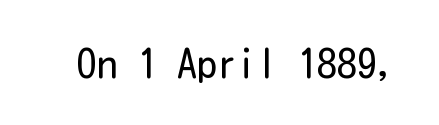
Letters have the restrained weight of plain body copy at most. Letter spacing: default. This is sans-serif lettering, the kind often seen on screens and signage. The specimen omits any rule beneath the text block's lines. A typesetter would mark this as roman, not italic.
